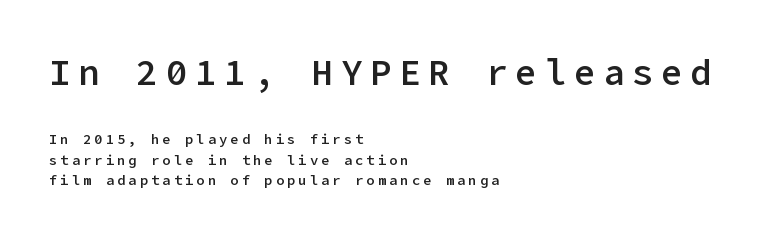
{"serif": "no", "italic": "no", "bold": "semi", "weight": "semibold", "width": "normal", "stroke_contrast": "low", "x_height": "medium", "underline": "no", "align": "left", "line_spacing": "normal", "line_spacing_ratio": 1.46, "letter_spacing": "wide", "letter_spacing_em": 0.21, "larger_block": "first", "size_ratio": 2.57, "glyph_px": 36}
